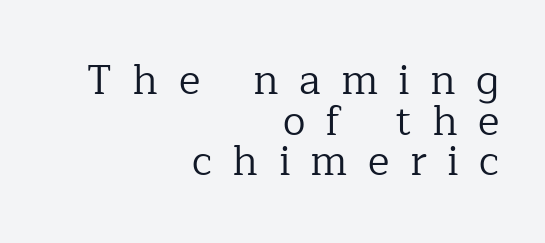
This is not heavy type; no bold has been used. Students, note that the glyphs here are deliberately spaced far apart. A typesetter would call this proportional, since set widths differ per character. Summary of vertical rhythm: compact, with narrow interline spacing. Every row of glyphs terminates at an identical x-position on the right. This is the regular roman posture of the typeface.
